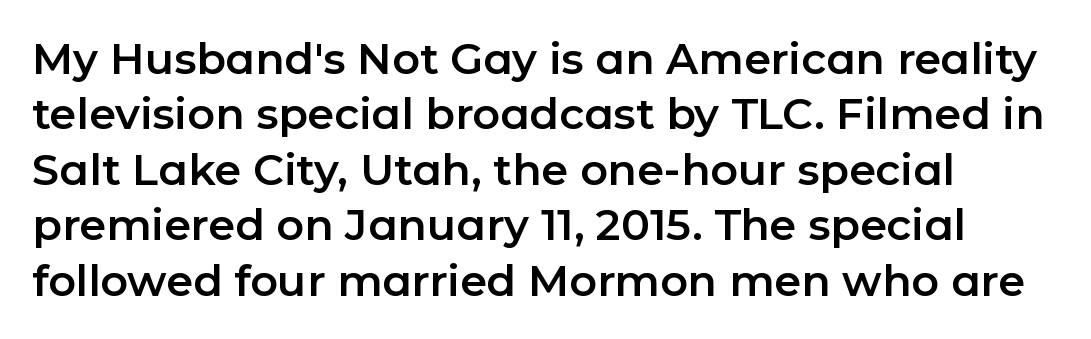
The image shows 43 px sans-serif type, upright; set left-aligned, normal line spacing (1.29x), normal letter spacing, not underlined; low stroke contrast and a medium x-height.
